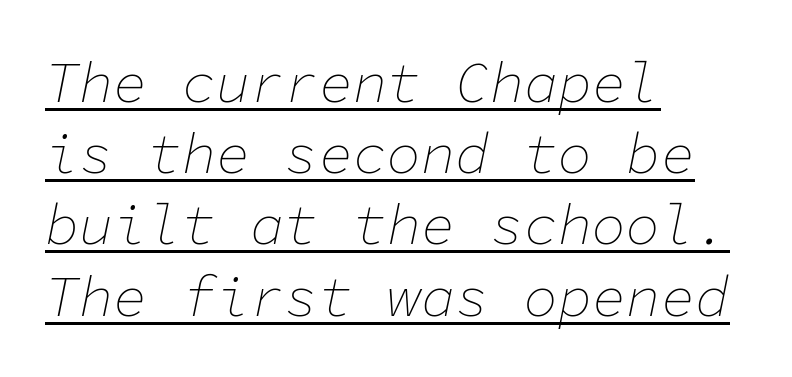
The face used here is monospaced, like something from a code editor. Line beginnings align vertically; line endings do not. A typesetter would call this leading conventional body-copy spacing. Unbolded letterforms with no extra heft. The font's italic variant was chosen for this text.
